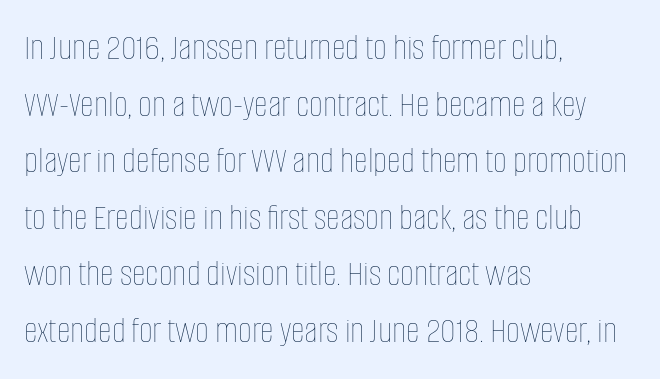
The image shows 38 px thin, condensed type, upright; set left-aligned, normal line spacing (1.49x), normal letter spacing, not underlined; low stroke contrast and a large x-height.
